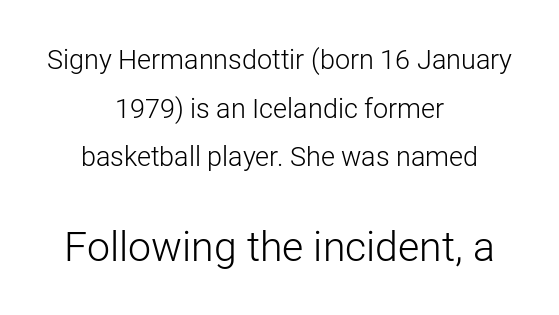
The baseline area is clear. The typeface chosen for these lines omits serifs. This layout puts the modest block above and the oversized block below. Proportional: the letters do not fall into vertical columns. The type sits square on the baseline with zero lean.
